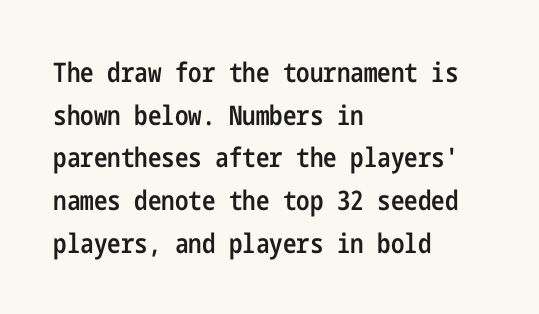
The characters look somewhat weighty, a semibold short of true bold. This sample uses an upright cut, with every glyph sitting square on the baseline. The horizontal fit of the characters is conventional and even. The ragged edge is on the right, which tells us the setting is flush left. This block has exactly the height ordinary leading produces. Glance below the letters and you will spot only blank space.
